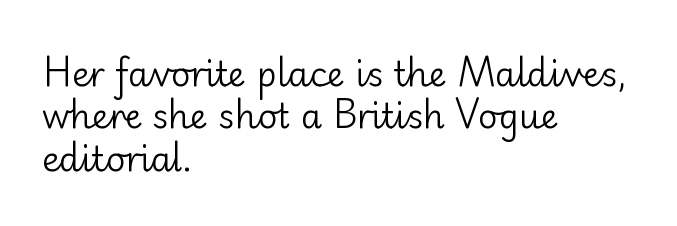
Q: Is the text bold? A: No.
Q: Is the text italic (slanted)? A: No, it is upright.
Q: Is the typeface a serif or a sans-serif typeface? A: Sans-serif.
Q: Is the text underlined? A: No.
Q: How is the paragraph aligned? A: Left-aligned.
Q: Is the spacing between letters normal or unusually wide? A: Normal.
Q: Is the spacing between lines tight, normal or loose? A: Normal.
Q: Width (condensed, normal, or wide)? A: Normal.
Q: Stroke contrast? A: Low.
Q: x-height? A: Small.
Q: Monospaced? A: No.
